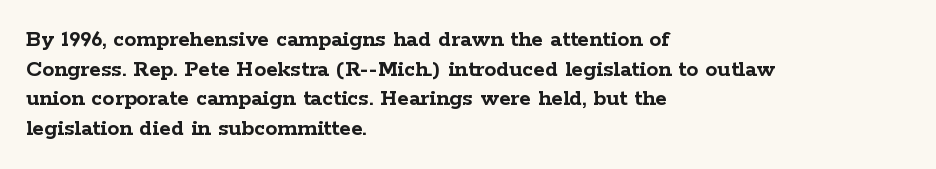
Q: Is the text bold? A: Yes.
Q: Is the text italic (slanted)? A: No, it is upright.
Q: Is the text underlined? A: No.
Q: How is the paragraph aligned? A: Left-aligned.
Q: Is the spacing between letters normal or unusually wide? A: Normal.
